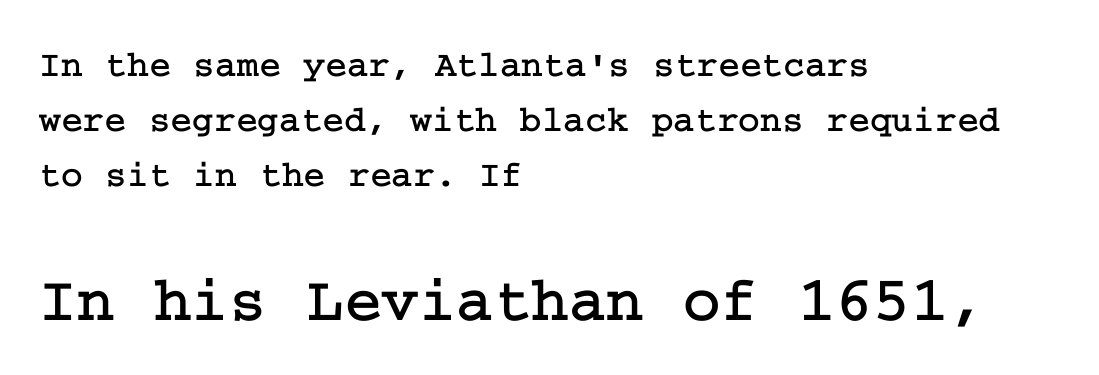
A student would call this left alignment; a typographer would say flush left, rag right. These lines sit exactly where default settings would place them. Tracking here is standard; glyphs follow each other at the usual distance. The letters carry serifs — small finishing strokes at the ends of their stems. Type without underlining.
